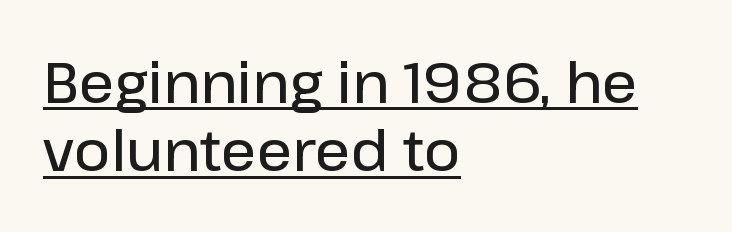
{"serif": "no", "italic": "no", "bold": "semi", "weight": "semibold", "width": "normal", "stroke_contrast": "low", "x_height": "medium", "monospaced": "no", "underline": "yes", "align": "left", "line_spacing_ratio": 1.22, "letter_spacing": "normal", "letter_spacing_em": 0.0, "glyph_px": 56}
